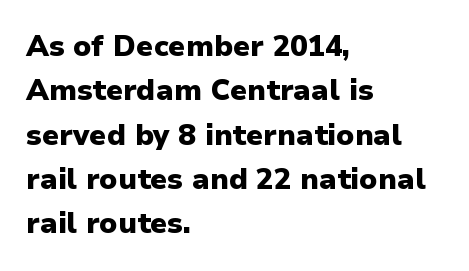
{"serif": "no", "italic": "no", "bold": "yes", "weight": "heavy", "width": "normal", "stroke_contrast": "low", "x_height": "medium", "monospaced": "no", "underline": "no", "align": "left", "line_spacing": "normal", "line_spacing_ratio": 1.53, "letter_spacing": "normal", "letter_spacing_em": 0.0, "glyph_px": 29}
